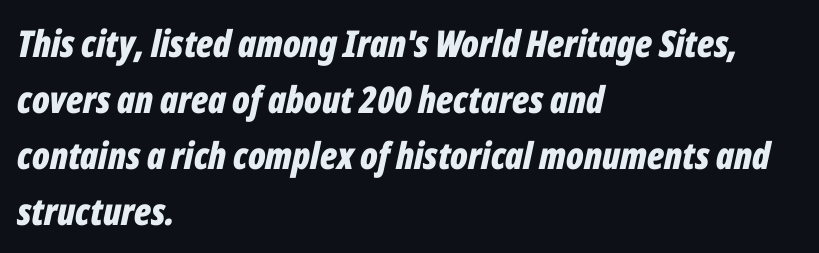
Q: Is the text bold? A: Yes.
Q: Is the text italic (slanted)? A: Yes, it leans right by about 12 degrees.
Q: Is the text underlined? A: No.
Q: How is the paragraph aligned? A: Left-aligned.
Q: Is the spacing between letters normal or unusually wide? A: Normal.
Q: Is the spacing between lines tight, normal or loose? A: Normal.
Q: Width (condensed, normal, or wide)? A: Condensed.
Q: Stroke contrast? A: Low.
Q: x-height? A: Medium.
Q: Monospaced? A: No.
